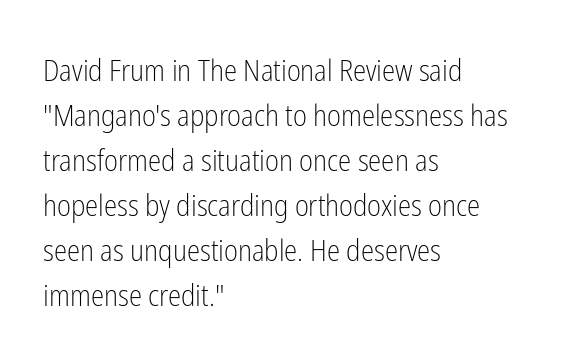
{"serif": "no", "italic": "no", "bold": "no", "weight": "light", "width": "condensed", "stroke_contrast": "low", "x_height": "medium", "monospaced": "no", "underline": "no", "align": "left", "line_spacing": "normal", "line_spacing_ratio": 1.5, "letter_spacing": "normal", "letter_spacing_em": 0.0, "glyph_px": 30}
